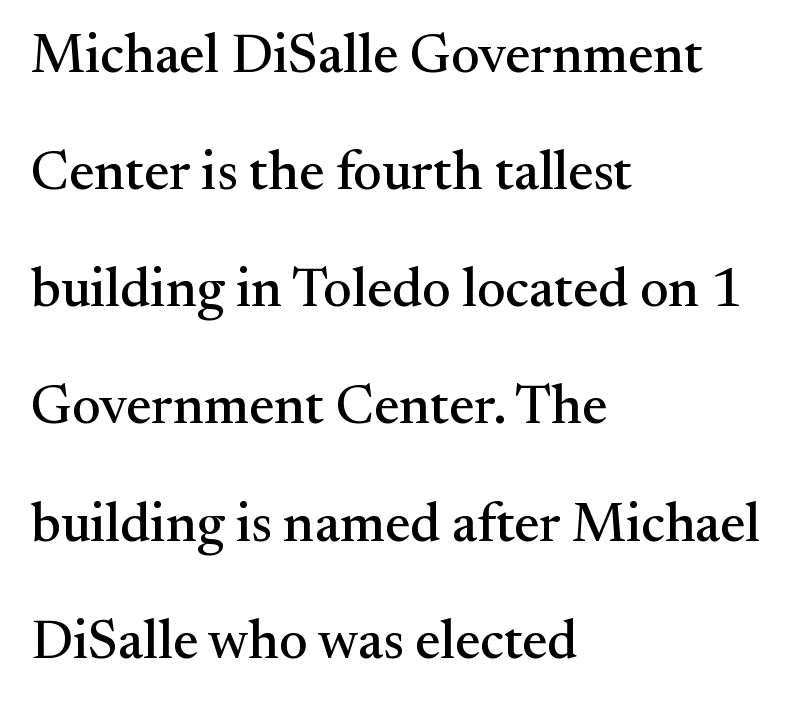
{"serif": "yes", "italic": "no", "width": "normal", "stroke_contrast": "medium", "x_height": "small", "monospaced": "no", "underline": "no", "align": "left", "line_spacing": "loose", "line_spacing_ratio": 2.13, "letter_spacing": "normal", "letter_spacing_em": 0.0, "glyph_px": 55}
